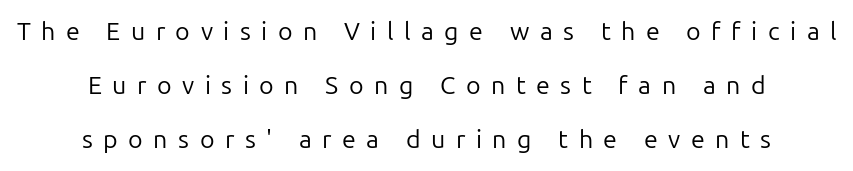
The compositor balanced each line on the midline. Inter-character spacing is expanded well beyond the font's built-in metrics. Unbolded letterforms with no extra heft. Interline gaps are noticeably wide in this sample.
